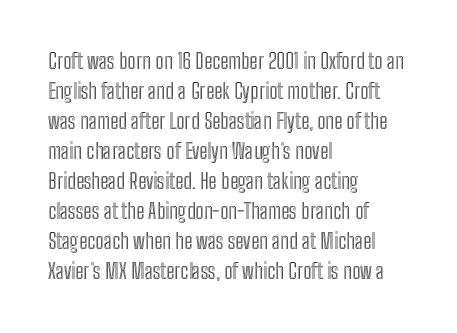
{"italic": "no", "underline": "no", "align": "left", "line_spacing": "normal", "line_spacing_ratio": 1.43, "letter_spacing": "normal", "letter_spacing_em": 0.0, "glyph_px": 21}
